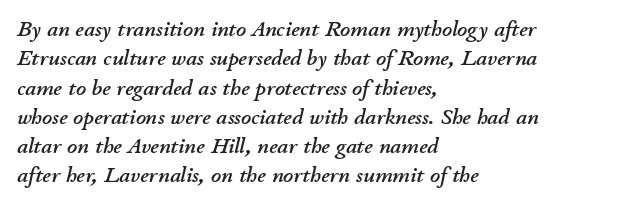
{"italic": "yes", "lean": "right", "slant_degrees": 11, "underline": "no", "align": "left", "line_spacing": "normal", "line_spacing_ratio": 1.33, "letter_spacing": "normal", "letter_spacing_em": 0.0, "glyph_px": 22}
